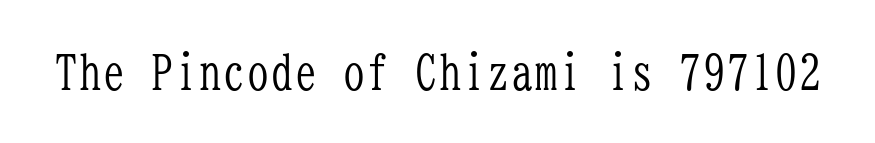
The image shows 48 px light, condensed serif type, upright, monospaced; set normal letter spacing, not underlined; low stroke contrast and a medium x-height.
